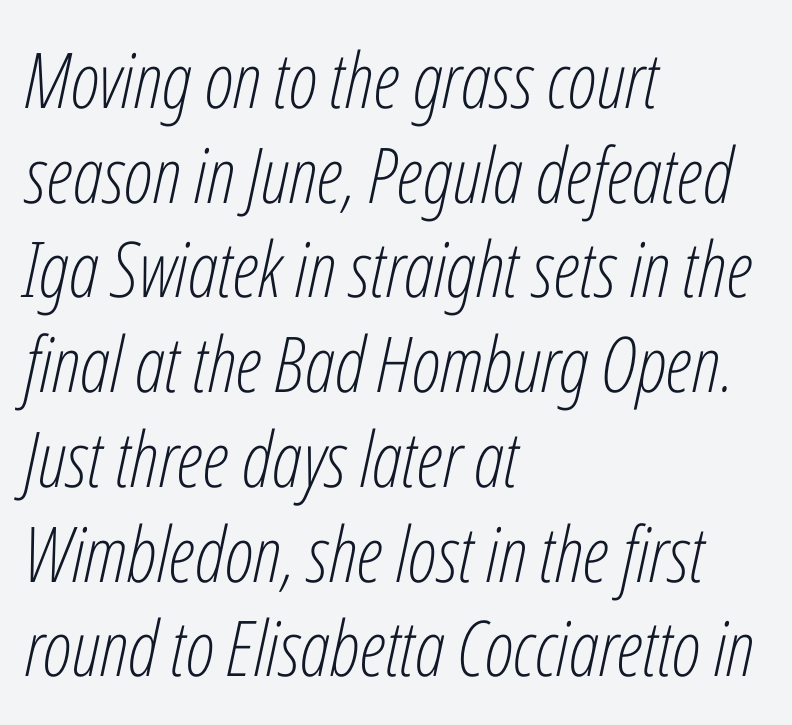
{"italic": "yes", "lean": "right", "slant_degrees": 12, "bold": "no", "weight": "light", "width": "condensed", "stroke_contrast": "low", "x_height": "medium", "monospaced": "no", "underline": "no", "align": "left", "line_spacing_ratio": 1.23, "letter_spacing": "normal", "letter_spacing_em": 0.0, "glyph_px": 77}
